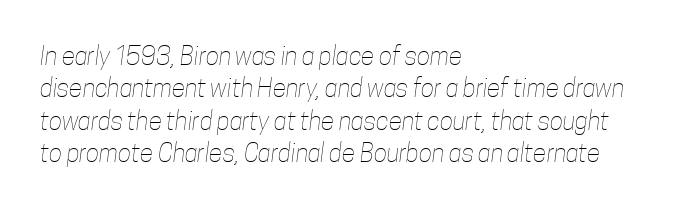
The image shows 25 px text type; set left-aligned, normal line spacing (1.3x), normal letter spacing, not underlined.
